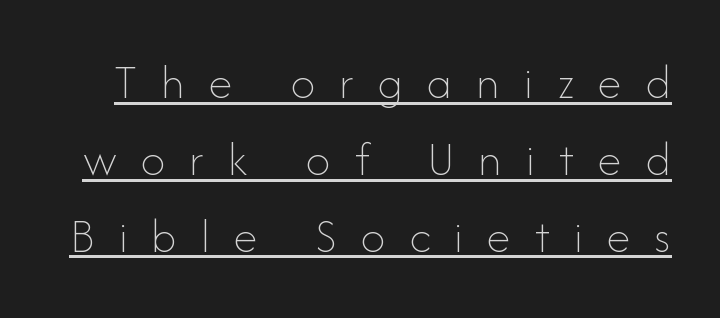
The image shows 49 px thin type, upright; set normal line spacing (1.57x), unusually wide letter spacing (+0.49 em), underlined; low stroke contrast and a small x-height.
